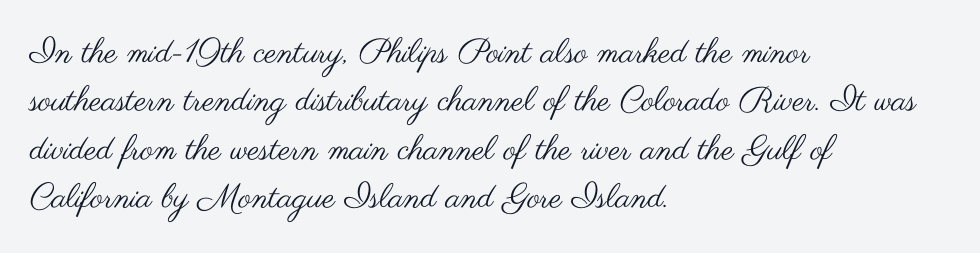
{"serif": "no", "bold": "no", "weight": "regular", "width": "wide", "stroke_contrast": "medium", "x_height": "small", "monospaced": "no", "underline": "no", "align": "left", "line_spacing": "normal", "line_spacing_ratio": 1.42, "letter_spacing": "normal", "letter_spacing_em": 0.0, "glyph_px": 34}
